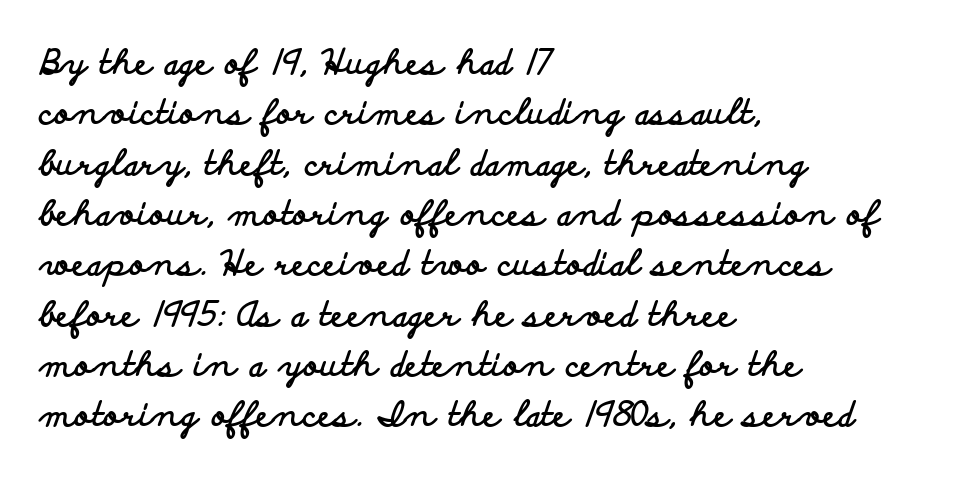
{"serif": "no", "bold": "yes", "weight": "bold", "width": "wide", "stroke_contrast": "low", "x_height": "small", "monospaced": "no", "underline": "no", "align": "left", "line_spacing": "normal", "line_spacing_ratio": 1.48, "letter_spacing": "normal", "letter_spacing_em": 0.0, "glyph_px": 34}
